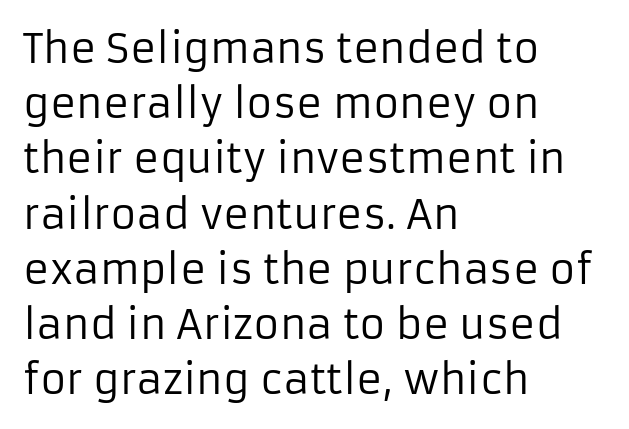
Q: Is the text bold? A: No.
Q: Is the text italic (slanted)? A: No, it is upright.
Q: Is the typeface a serif or a sans-serif typeface? A: Sans-serif.
Q: Is the text underlined? A: No.
Q: How is the paragraph aligned? A: Left-aligned.
Q: Is the spacing between letters normal or unusually wide? A: Normal.
Q: Is the spacing between lines tight, normal or loose? A: Normal.
Q: Width (condensed, normal, or wide)? A: Normal.
Q: Stroke contrast? A: Low.
Q: x-height? A: Medium.
Q: Monospaced? A: No.
